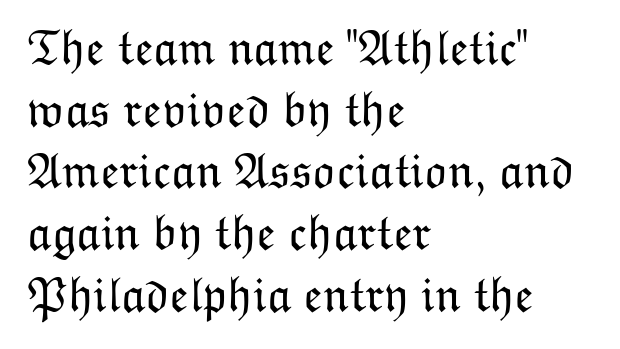
Alignment: flush left. This sample uses plain, unmodified letter spacing. Just letters on the line, the space beneath them empty. If you measured baseline to baseline, you'd find a middling distance. The rendering uses natural spacing where letterforms have individual widths. These lines were composed using upright roman letters.
